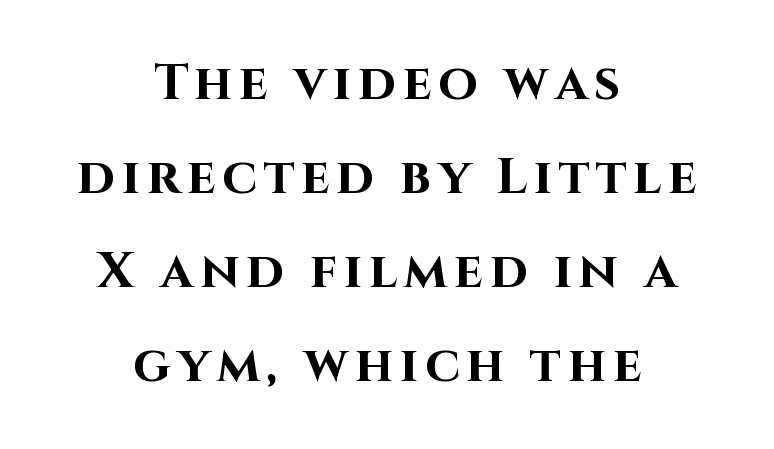
The image shows 51 px bold sans-serif type, upright; set centered, line spacing 1.84x, not underlined; high stroke contrast and a large x-height.
